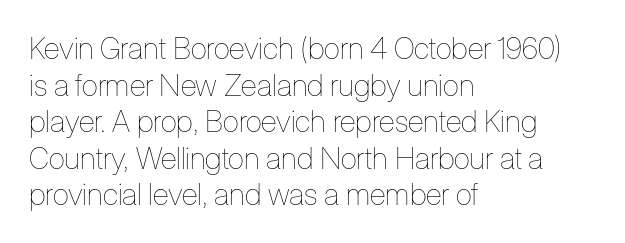
The image shows 30 px thin, condensed type, upright; set left-aligned, line spacing 1.22x, normal letter spacing, not underlined; low stroke contrast and a medium x-height.
